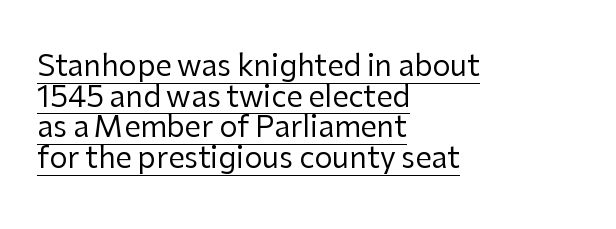
The image shows 29 px regular-weight sans-serif type, upright; set left-aligned, tight line spacing (1.06x), normal letter spacing, underlined; low stroke contrast and a medium x-height.
